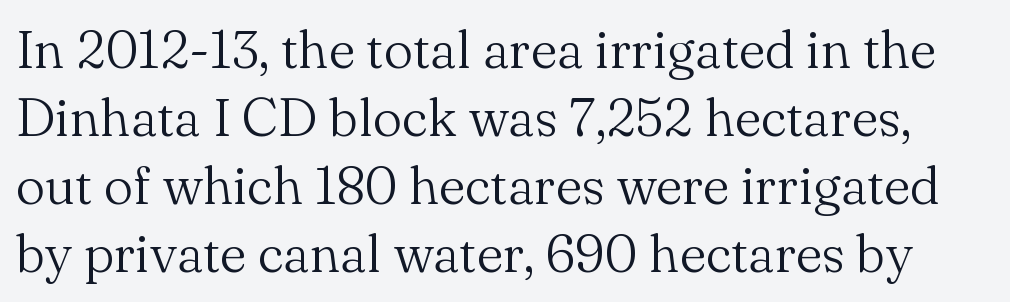
The image shows 53 px light serif type, upright; set normal line spacing (1.28x), normal letter spacing, not underlined; medium stroke contrast and a small x-height.
